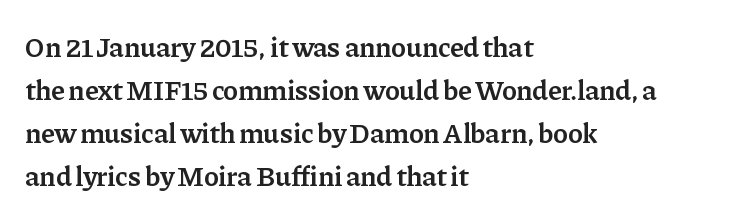
What's the leading like? Ordinary, nothing unusual. Are there feet on the stems? There are — it's a serif. Posture: straight, roman, zero tilt. Type without underlining. Character widths vary here, with narrow letters taking less room than wide ones.
